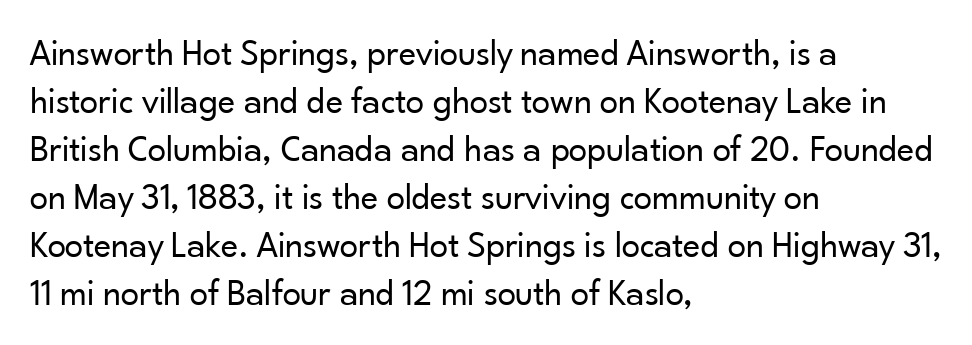
{"serif": "no", "italic": "no", "bold": "no", "weight": "regular", "width": "normal", "stroke_contrast": "low", "x_height": "small", "monospaced": "no", "underline": "no", "align": "left", "line_spacing": "normal", "line_spacing_ratio": 1.3, "letter_spacing": "normal", "letter_spacing_em": 0.0, "glyph_px": 37}
